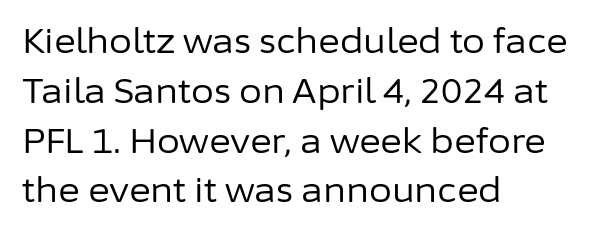
Q: Is the text bold? A: No.
Q: Is the text italic (slanted)? A: No, it is upright.
Q: Is the typeface a serif or a sans-serif typeface? A: Sans-serif.
Q: Is the text underlined? A: No.
Q: How is the paragraph aligned? A: Left-aligned.
Q: Is the spacing between letters normal or unusually wide? A: Normal.
Q: Is the spacing between lines tight, normal or loose? A: Normal.
Q: Width (condensed, normal, or wide)? A: Normal.
Q: Stroke contrast? A: Low.
Q: x-height? A: Medium.
Q: Monospaced? A: No.
